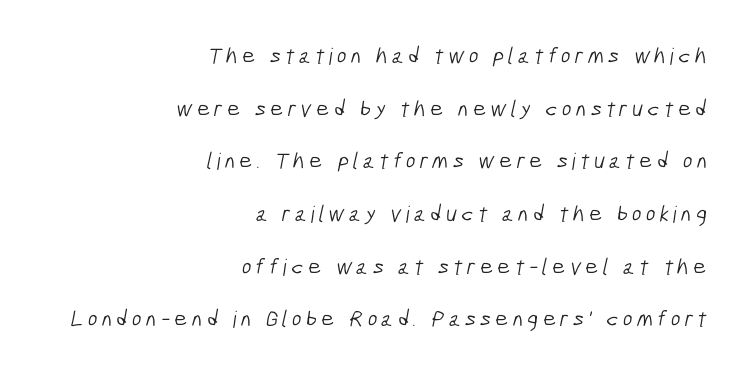
The letterforms sit at book weight or below. All the whitespace from short lines collects on the left. Airy leading. The passage shown is not underscored anywhere.
